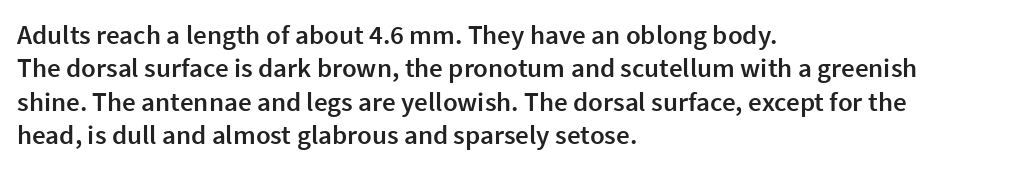
{"italic": "no", "bold": "semi", "underline": "no", "align": "left", "line_spacing_ratio": 1.24, "letter_spacing": "normal", "letter_spacing_em": 0.0, "glyph_px": 27}
